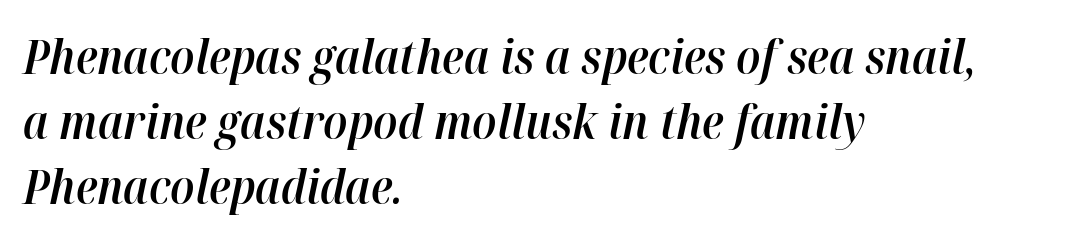
{"italic": "yes", "lean": "right", "slant_degrees": 12, "bold": "semi", "weight": "semibold", "width": "normal", "stroke_contrast": "high", "x_height": "medium", "monospaced": "no", "underline": "no", "align": "left", "line_spacing": "normal", "line_spacing_ratio": 1.38, "letter_spacing": "normal", "letter_spacing_em": 0.0, "glyph_px": 47}
